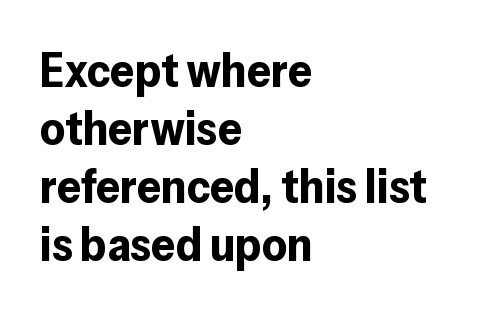
The image shows 48 px bold sans-serif type, upright; set left-aligned, line spacing 1.21x, normal letter spacing, not underlined; low stroke contrast and a medium x-height.
